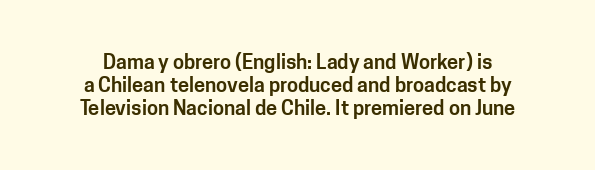
The image shows 20 px text type, upright; set line spacing 1.16x, normal letter spacing, not underlined.
